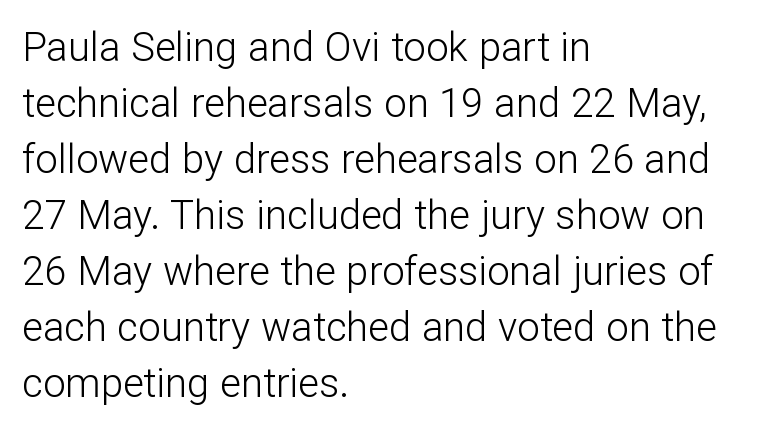
The rag falls on the right side of this text block. Caption: standard tracking, unaltered. Character widths vary here, with narrow letters taking less room than wide ones. A typesetter would mark this as roman, not italic. Is the type heavy? It reads as light-to-regular instead. Students, observe: this is what conventionally led text looks like.
